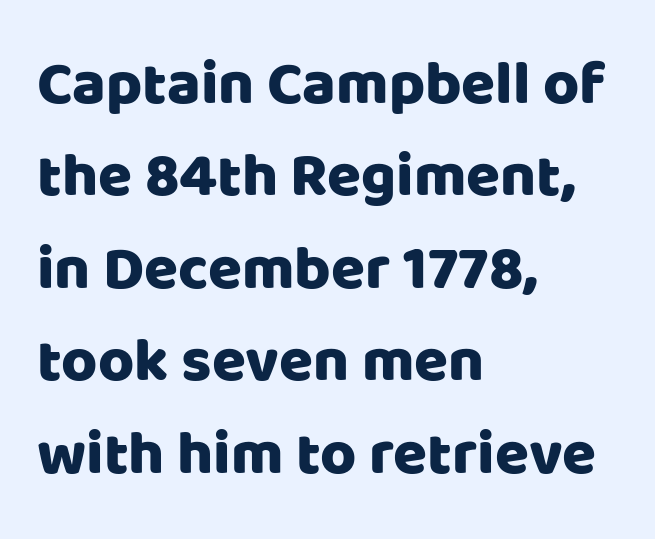
{"serif": "no", "italic": "no", "width": "normal", "stroke_contrast": "low", "x_height": "large", "monospaced": "no", "underline": "no", "align": "left", "line_spacing": "normal", "line_spacing_ratio": 1.49, "letter_spacing": "normal", "letter_spacing_em": 0.0, "glyph_px": 62}
